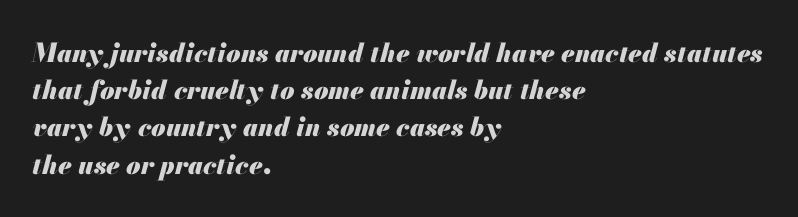
Rendered with sloped, italic letterforms. If you drew a ruler down the left edge, every line would touch it. A dark, heavy texture on the line: the type is bold. Any mark beneath the type? The region is blank.
